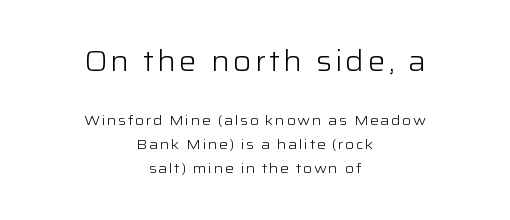
Q: Is the text bold? A: No.
Q: Is the text italic (slanted)? A: No, it is upright.
Q: Is the typeface a serif or a sans-serif typeface? A: Sans-serif.
Q: Is the text underlined? A: No.
Q: How is the paragraph aligned? A: Centered.
Q: Which block of text is set in a larger size, the first (top) or the second (bottom)? A: The first (top) one.
Q: Width (condensed, normal, or wide)? A: Wide.
Q: Stroke contrast? A: Low.
Q: x-height? A: Medium.
Q: Monospaced? A: No.
